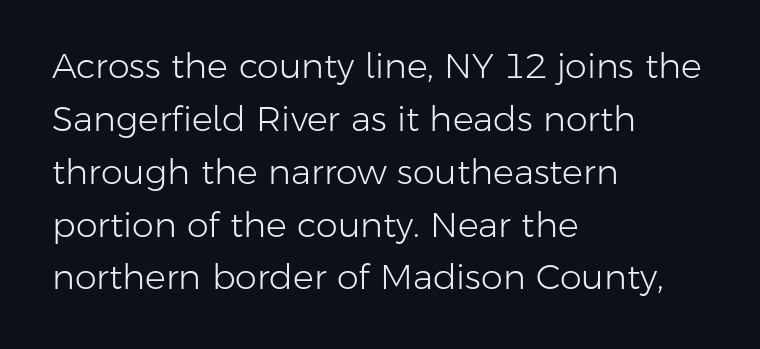
Q: Is the text bold? A: No.
Q: Is the text italic (slanted)? A: No, it is upright.
Q: Is the typeface a serif or a sans-serif typeface? A: Sans-serif.
Q: Is the text underlined? A: No.
Q: How is the paragraph aligned? A: Left-aligned.
Q: Is the spacing between letters normal or unusually wide? A: Normal.
Q: Is the spacing between lines tight, normal or loose? A: Normal.
Q: Width (condensed, normal, or wide)? A: Normal.
Q: Stroke contrast? A: Low.
Q: x-height? A: Medium.
Q: Monospaced? A: No.
